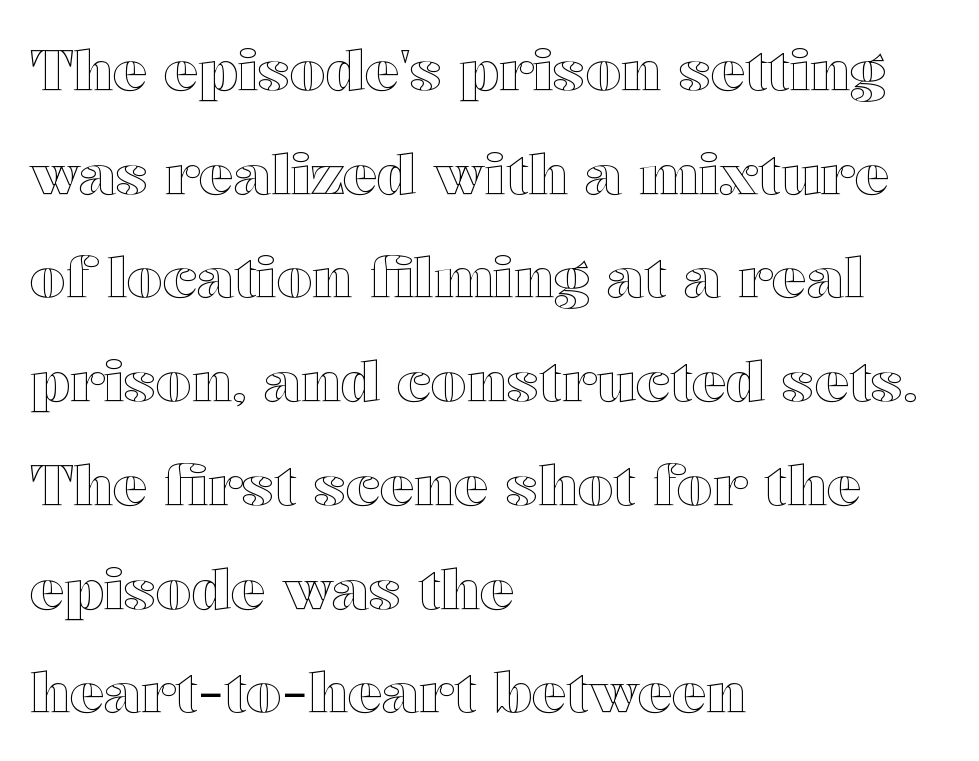
Q: Is the text italic (slanted)? A: No, it is upright.
Q: Is the text underlined? A: No.
Q: How is the paragraph aligned? A: Left-aligned.
Q: Is the spacing between letters normal or unusually wide? A: Normal.
Q: Width (condensed, normal, or wide)? A: Wide.
Q: x-height? A: Medium.
Q: Monospaced? A: No.
